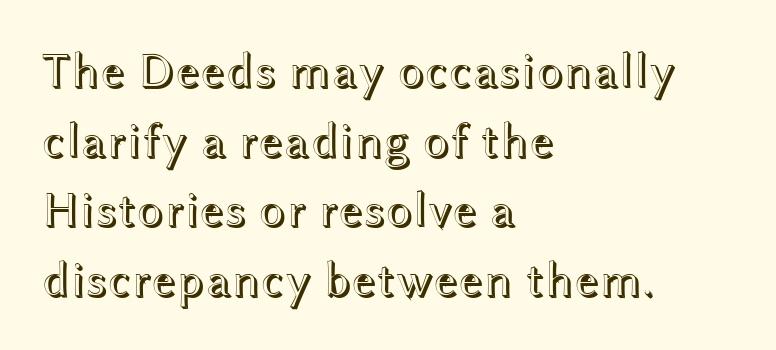
Q: Is the text italic (slanted)? A: No, it is upright.
Q: Is the text underlined? A: No.
Q: How is the paragraph aligned? A: Left-aligned.
Q: Is the spacing between letters normal or unusually wide? A: Normal.
Q: Is the spacing between lines tight, normal or loose? A: Normal.
Q: Width (condensed, normal, or wide)? A: Wide.
Q: x-height? A: Medium.
Q: Monospaced? A: No.
